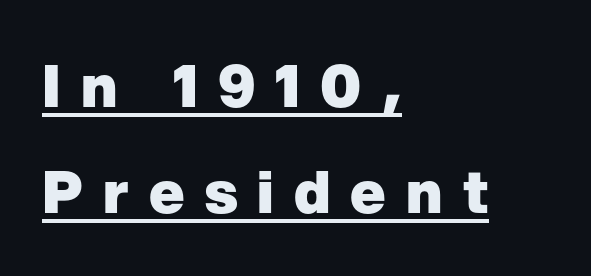
Q: Is the text bold? A: Yes.
Q: Is the text italic (slanted)? A: No, it is upright.
Q: Is the typeface a serif or a sans-serif typeface? A: Sans-serif.
Q: Is the text underlined? A: Yes.
Q: How is the paragraph aligned? A: Left-aligned.
Q: Is the spacing between letters normal or unusually wide? A: Unusually wide.
Q: Width (condensed, normal, or wide)? A: Normal.
Q: Stroke contrast? A: Low.
Q: x-height? A: Medium.
Q: Monospaced? A: No.
